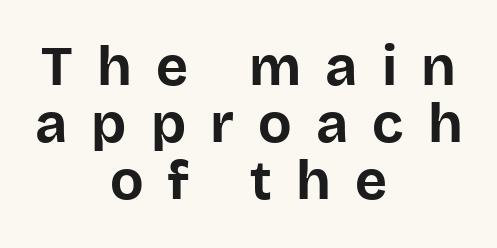
{"serif": "no", "italic": "no", "bold": "yes", "weight": "bold", "width": "normal", "stroke_contrast": "low", "x_height": "large", "monospaced": "no", "underline": "no", "align": "center", "line_spacing": "tight", "line_spacing_ratio": 1.04, "letter_spacing": "wide", "letter_spacing_em": 0.44, "glyph_px": 55}
